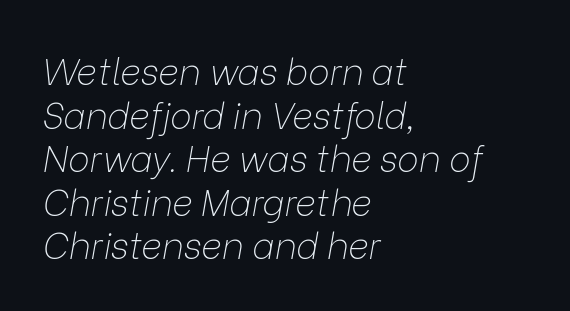
{"italic": "yes", "lean": "right", "slant_degrees": 9, "bold": "no", "weight": "thin", "width": "normal", "stroke_contrast": "low", "x_height": "medium", "monospaced": "no", "underline": "no", "align": "left", "line_spacing_ratio": 1.21, "letter_spacing": "normal", "letter_spacing_em": 0.0, "glyph_px": 36}
